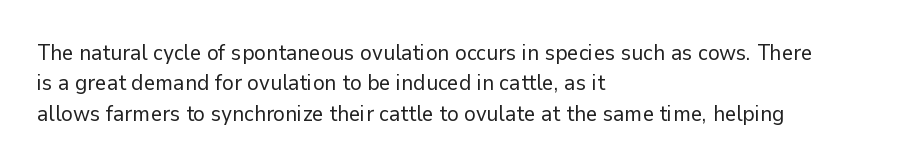
Q: Is the text bold? A: No.
Q: Is the text italic (slanted)? A: No, it is upright.
Q: Is the text underlined? A: No.
Q: How is the paragraph aligned? A: Left-aligned.
Q: Is the spacing between letters normal or unusually wide? A: Normal.
Q: Is the spacing between lines tight, normal or loose? A: Normal.
